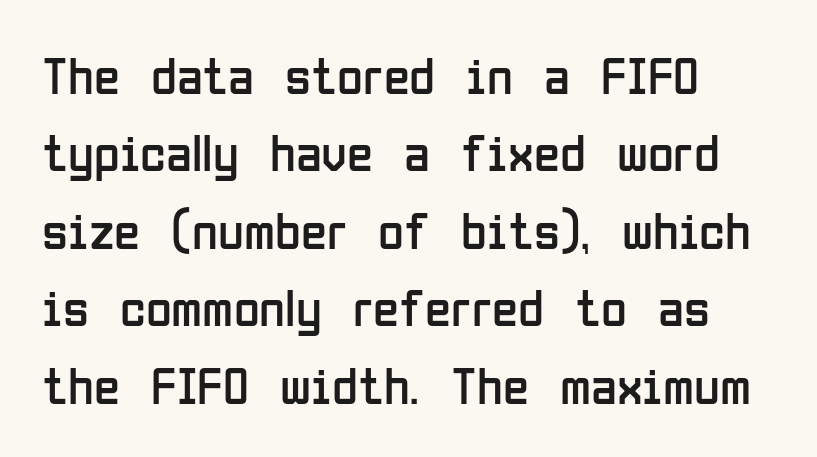
Caption: face not bold, strokes unweighted. Each row of text sits above clean, open space. Stroke terminals: plain, sans-serif. This sample is left-justified, so line endings fall wherever the words run out. Normally led — the rows are evenly, conventionally spaced.
